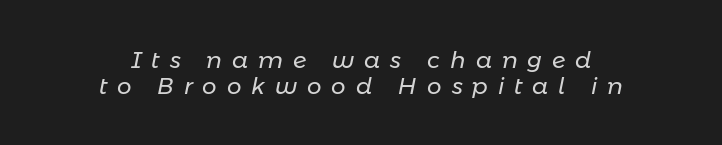
The image shows 23 px text type, italic (leaning right); set centered, tight line spacing (1.12x), unusually wide letter spacing (+0.43 em), not underlined.
